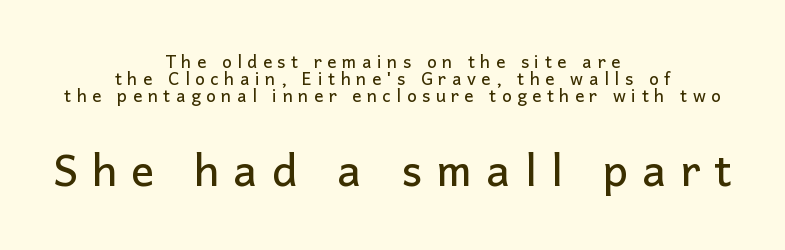
Q: Is the text italic (slanted)? A: No, it is upright.
Q: Is the typeface a serif or a sans-serif typeface? A: Sans-serif.
Q: Is the text underlined? A: No.
Q: How is the paragraph aligned? A: Centered.
Q: Is the spacing between letters normal or unusually wide? A: Unusually wide.
Q: Is the spacing between lines tight, normal or loose? A: Tight.
Q: Which block of text is set in a larger size, the first (top) or the second (bottom)? A: The second (bottom) one.
Q: Width (condensed, normal, or wide)? A: Normal.
Q: Stroke contrast? A: Low.
Q: x-height? A: Medium.
Q: Monospaced? A: No.
